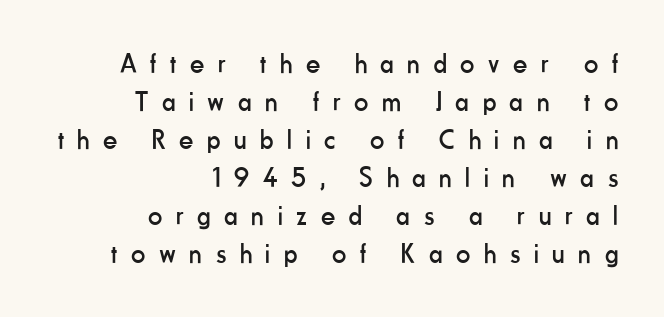
{"serif": "no", "italic": "no", "bold": "no", "weight": "regular", "width": "condensed", "stroke_contrast": "low", "x_height": "small", "monospaced": "no", "underline": "no", "align": "right", "line_spacing": "normal", "line_spacing_ratio": 1.36, "letter_spacing": "wide", "letter_spacing_em": 0.49, "glyph_px": 28}
